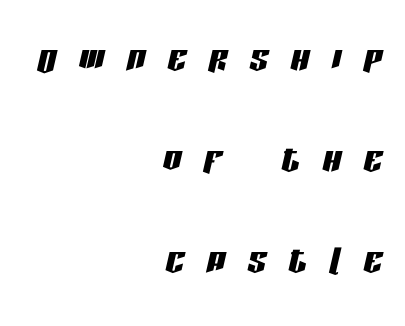
{"italic": "yes", "lean": "right", "slant_degrees": 13, "width": "condensed", "stroke_contrast": "low", "x_height": "large", "monospaced": "no", "underline": "no", "align": "right", "line_spacing": "loose", "line_spacing_ratio": 2.2, "letter_spacing": "wide", "letter_spacing_em": 0.49, "glyph_px": 46}
